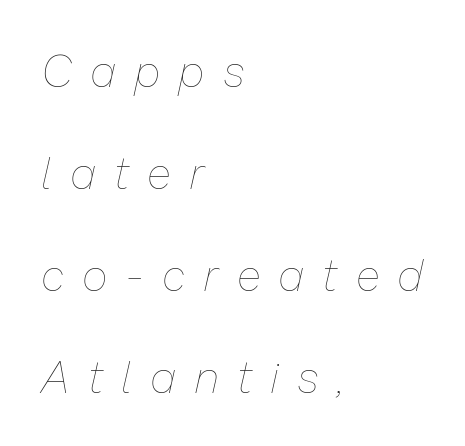
{"italic": "yes", "lean": "right", "slant_degrees": 13, "bold": "no", "weight": "thin", "width": "normal", "stroke_contrast": "low", "x_height": "medium", "monospaced": "no", "underline": "no", "align": "left", "line_spacing": "loose", "line_spacing_ratio": 2.32, "letter_spacing": "wide", "letter_spacing_em": 0.45, "glyph_px": 44}
